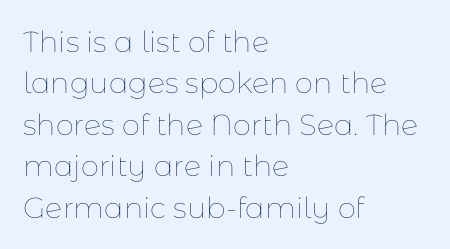
{"italic": "no", "bold": "no", "weight": "thin", "width": "normal", "stroke_contrast": "low", "x_height": "medium", "monospaced": "no", "underline": "no", "align": "left", "line_spacing": "normal", "line_spacing_ratio": 1.43, "letter_spacing": "normal", "letter_spacing_em": 0.0, "glyph_px": 29}
